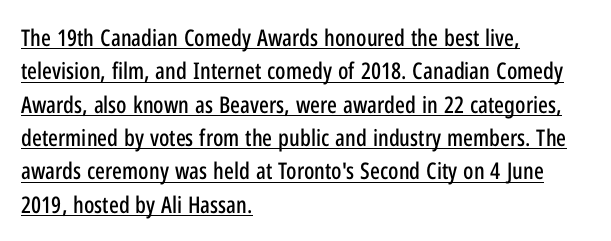
Q: Is the text italic (slanted)? A: No, it is upright.
Q: Is the text underlined? A: Yes.
Q: How is the paragraph aligned? A: Left-aligned.
Q: Is the spacing between letters normal or unusually wide? A: Normal.
Q: Is the spacing between lines tight, normal or loose? A: Normal.
